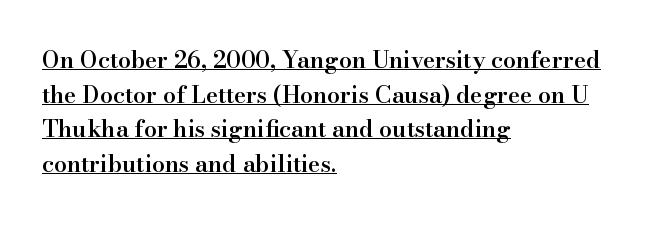
Q: Is the text bold? A: Semi-bold.
Q: Is the text italic (slanted)? A: No, it is upright.
Q: Is the text underlined? A: Yes.
Q: How is the paragraph aligned? A: Left-aligned.
Q: Is the spacing between letters normal or unusually wide? A: Normal.
Q: Is the spacing between lines tight, normal or loose? A: Normal.
